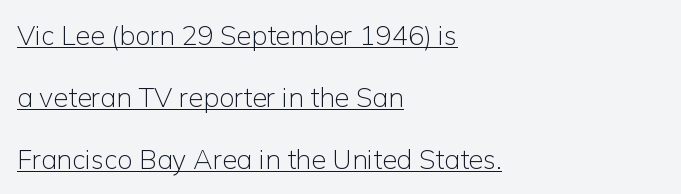
Is there an underline? Yes — a line sits under the letters. What's the leading like? Stretched, with rows far apart. Notice how the stems are strictly vertical — no italics here. Spacing between characters is what you'd get straight out of the box. Teacher's note: observe the even left margin — that is flush-left alignment. The font is comparable to plain body text, perhaps lighter.
